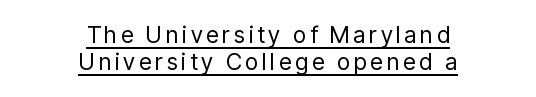
The letterforms sit at book weight or below. Posture: upright roman. The lines in this sample share a center point and differ in where they start and stop. A rule runs beneath these lines of type.
